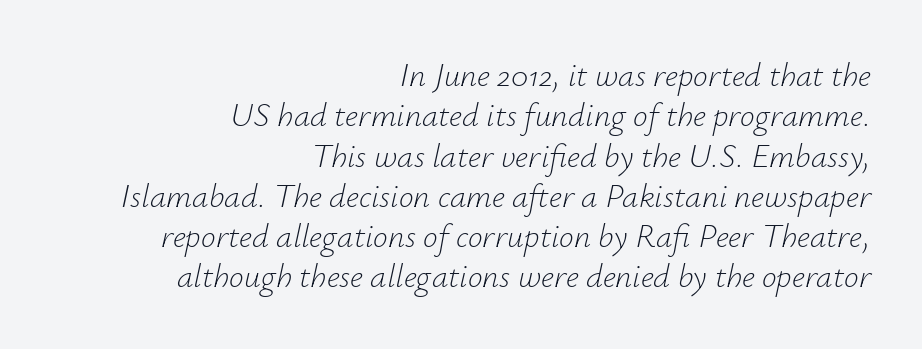
The image shows 33 px light type, italic (leaning right); set right-aligned, line spacing 1.22x, normal letter spacing, not underlined; low stroke contrast and a small x-height.
